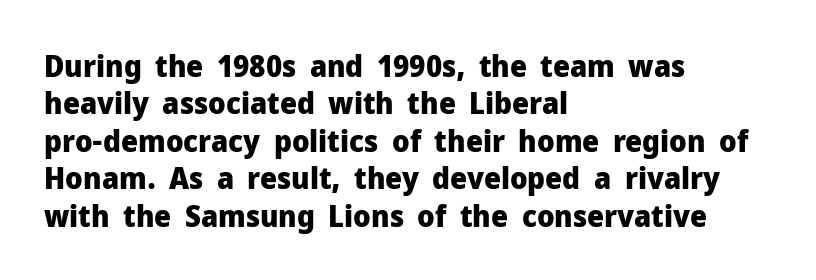
The image shows 30 px heavy sans-serif type, upright; set left-aligned, normal line spacing (1.25x), normal letter spacing, not underlined; low stroke contrast and a medium x-height.
